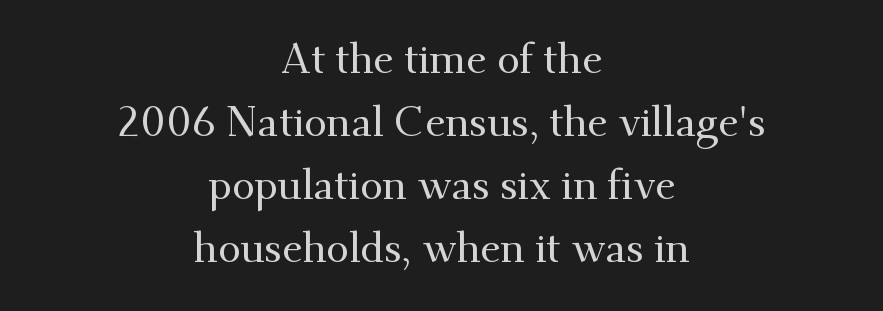
Q: Is the text italic (slanted)? A: No, it is upright.
Q: Is the typeface a serif or a sans-serif typeface? A: Serif.
Q: Is the text underlined? A: No.
Q: How is the paragraph aligned? A: Centered.
Q: Is the spacing between letters normal or unusually wide? A: Normal.
Q: Is the spacing between lines tight, normal or loose? A: Normal.
Q: Width (condensed, normal, or wide)? A: Normal.
Q: Stroke contrast? A: Medium.
Q: x-height? A: Small.
Q: Monospaced? A: No.
